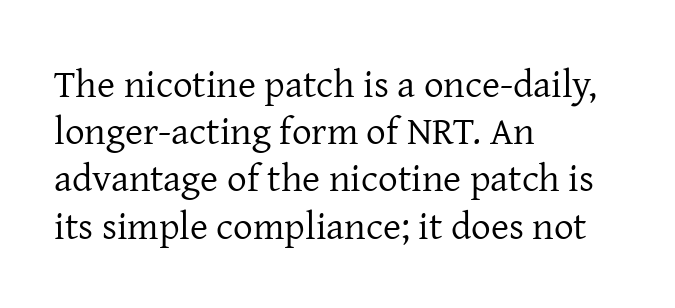
The image shows 39 px regular-weight serif type, upright; set left-aligned, line spacing 1.21x, normal letter spacing, not underlined; low stroke contrast and a medium x-height.
